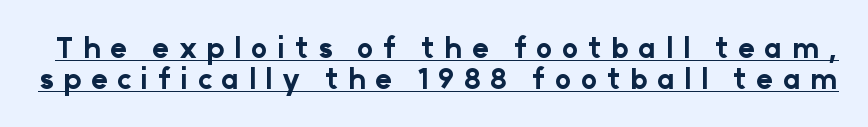
The block of text is dense from top to bottom, with scant space between rows. Strokes here are thick enough to call this a true bold. What kind of face is this? One without serifs — a sans. The typography opts for an upright posture over an oblique one.
